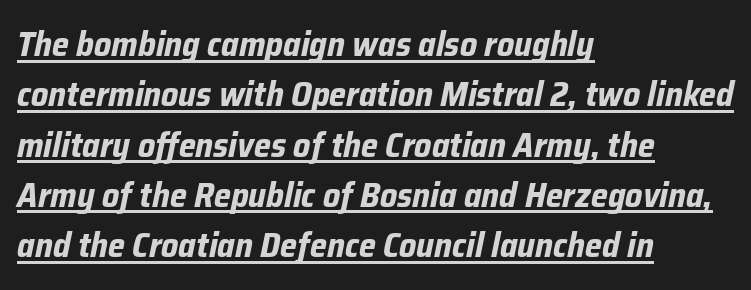
The image shows 34 px bold type, italic (leaning right); set left-aligned, normal line spacing (1.48x), normal letter spacing, underlined; low stroke contrast and a medium x-height.
